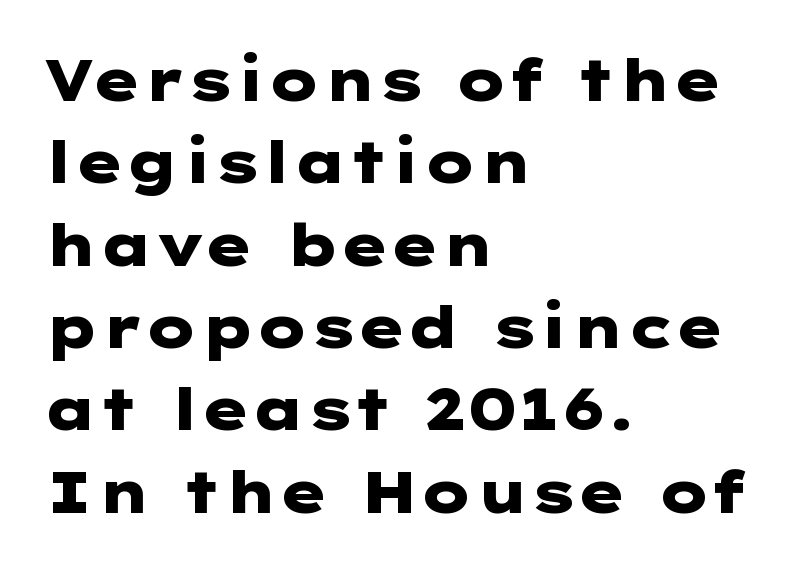
Characters remain perfectly vertical along every line. Honestly, the letter spacing is just normal — you wouldn't notice it. Nope, no serifs anywhere on these letters. The line-height multiplier appears to be the usual default. Letters rest on an invisible, unmarked baseline.
